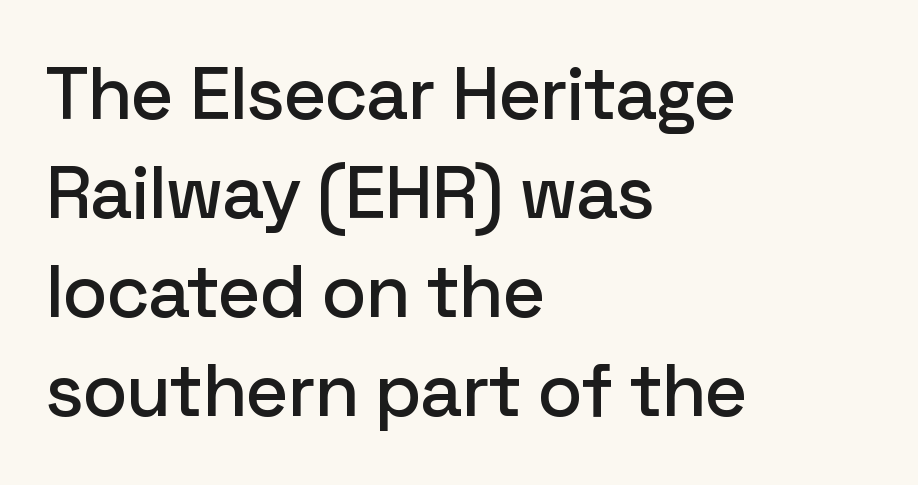
This is roman type, the default non-slanted kind. Is the block centered? No — it sits flush against the left margin. Is this a fixed-width face? No — the glyphs have proportional, varying widths. The letterforms sit shoulder to shoulder at normal distance.
